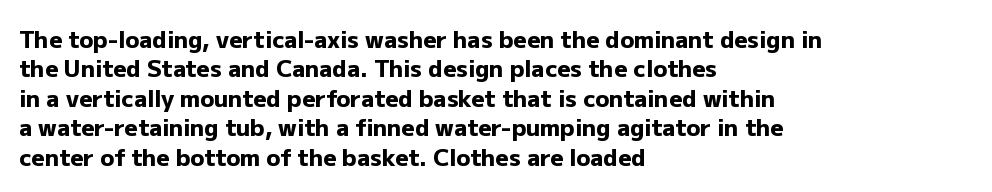
{"italic": "no", "bold": "yes", "underline": "no", "align": "left", "line_spacing": "normal", "line_spacing_ratio": 1.28, "letter_spacing": "normal", "letter_spacing_em": 0.0, "glyph_px": 23}
